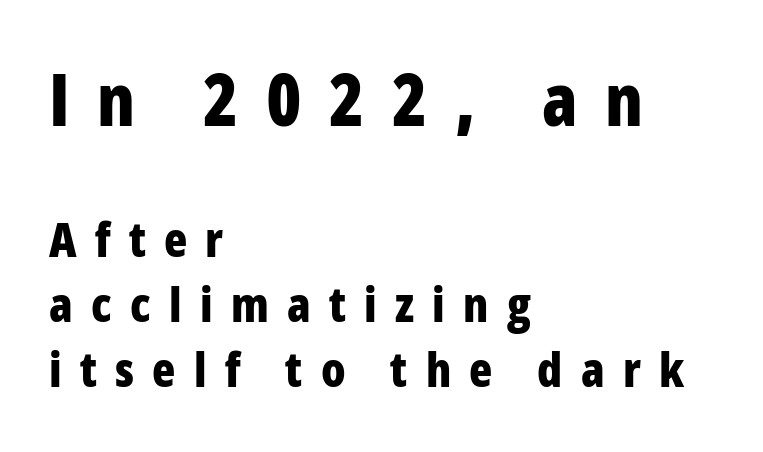
The image shows 72 px bold, condensed sans-serif type, upright; set left-aligned, normal line spacing (1.36x), unusually wide letter spacing (+0.38 em), not underlined; the first (top) block is 1.5x larger; low stroke contrast and a medium x-height.
